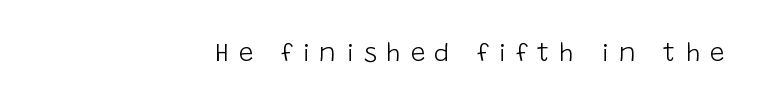
The image shows 26 px text type, upright; set right-aligned, unusually wide letter spacing (+0.37 em), not underlined.
